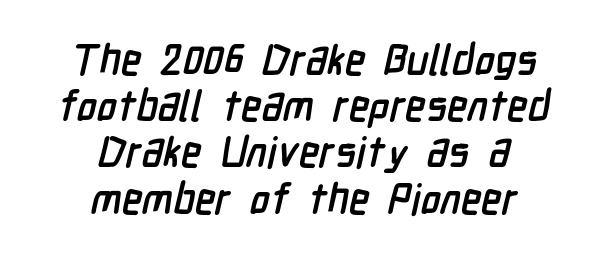
The image shows 42 px semibold, condensed sans-serif type; set centered, tight line spacing (1.1x), normal letter spacing, not underlined; low stroke contrast and a medium x-height.
